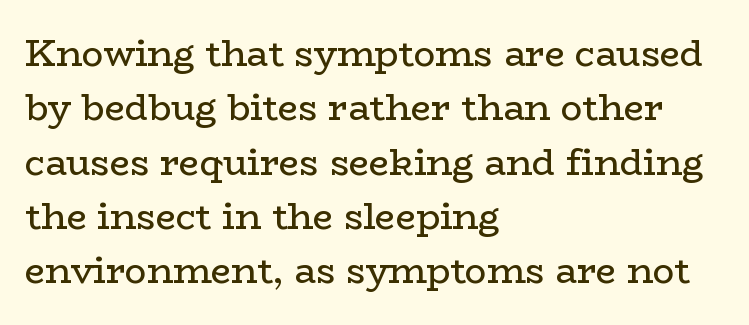
Does extra space separate the letters? No, they use regular spacing. Beneath every word, the page is bare. Italic? Not at all — the glyphs are vertical. Horizontal alignment here is leftward, the default for most running prose. In terms of letterform style, serifs are clearly present.
